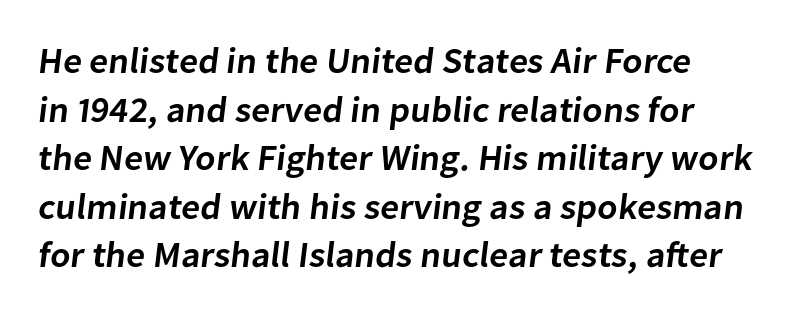
The image shows 36 px semibold sans-serif type; set normal line spacing (1.35x), normal letter spacing, not underlined; low stroke contrast and a medium x-height.
